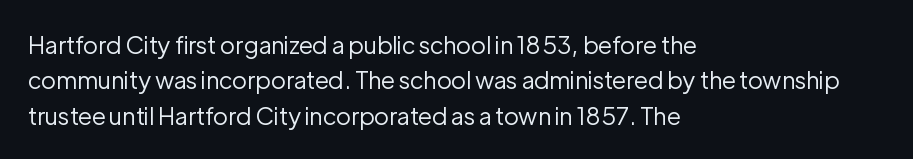
{"italic": "no", "bold": "no", "underline": "no", "align": "left", "line_spacing": "normal", "line_spacing_ratio": 1.47, "letter_spacing": "normal", "letter_spacing_em": 0.0, "glyph_px": 24}
